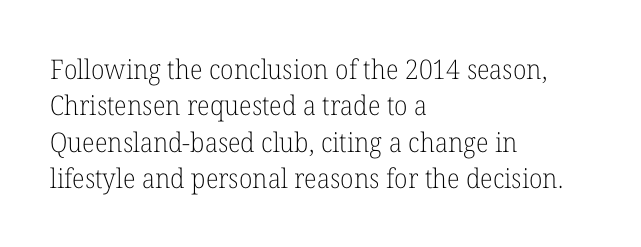
Q: Is the text bold? A: No.
Q: Is the text italic (slanted)? A: No, it is upright.
Q: Is the text underlined? A: No.
Q: How is the paragraph aligned? A: Left-aligned.
Q: Is the spacing between letters normal or unusually wide? A: Normal.
Q: Is the spacing between lines tight, normal or loose? A: Normal.
